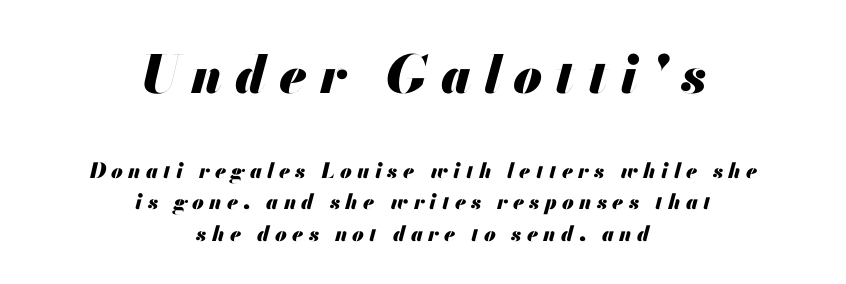
Here the designer chose a conventional face with non-uniform glyph widths. The zone under the glyphs is completely vacant. The first block has been scaled up relative to the second. In CSS terms this would be text-align: center. Leading: standard.
